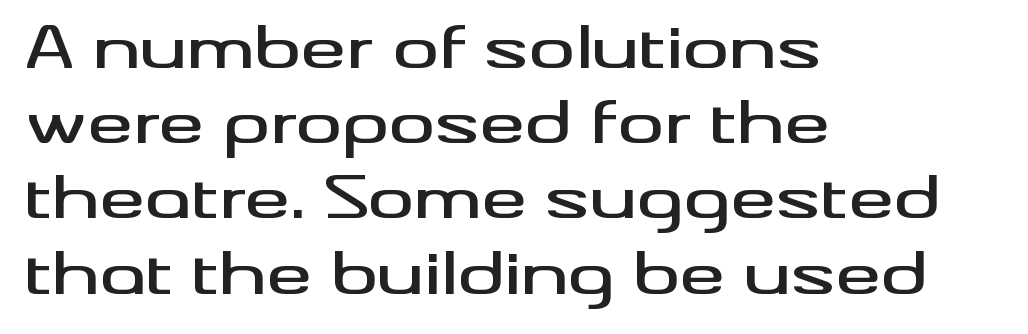
The passage shown is typed in a proportional face where columns would drift. Quick note: not italic, upright. Check where the strokes stop: nothing finishes them off — pure sans. Teacher's note: observe the even left margin — that is flush-left alignment. These lines sit exactly where default settings would place them. Underline: absent.
